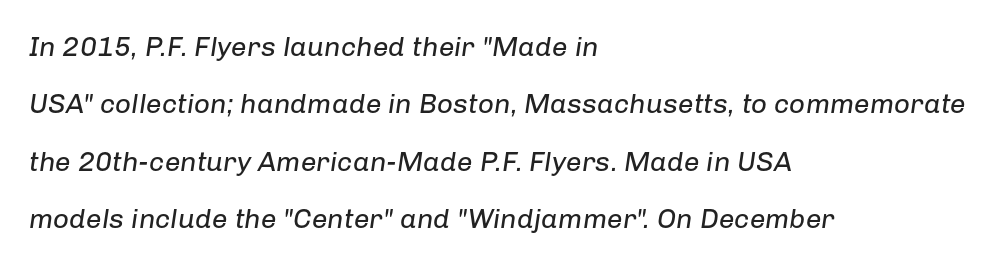
Baseline-to-baseline distance is far greater than the letter height. Where is the straight margin? On the left. This rendering leaves character spacing at its baseline value. The font sits on the lighter half of the weight spectrum, regular included. Italic? Definitely — the glyphs are oblique. Proportional: the letters do not fall into vertical columns.
